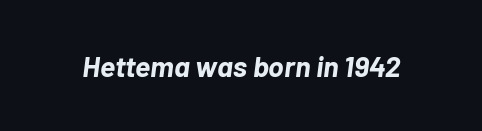
Q: Is the text bold? A: Yes.
Q: Is the text italic (slanted)? A: Yes, it leans right by about 7 degrees.
Q: Is the text underlined? A: No.
Q: Is the spacing between letters normal or unusually wide? A: Normal.
Q: Width (condensed, normal, or wide)? A: Normal.
Q: Stroke contrast? A: Low.
Q: x-height? A: Medium.
Q: Monospaced? A: No.
